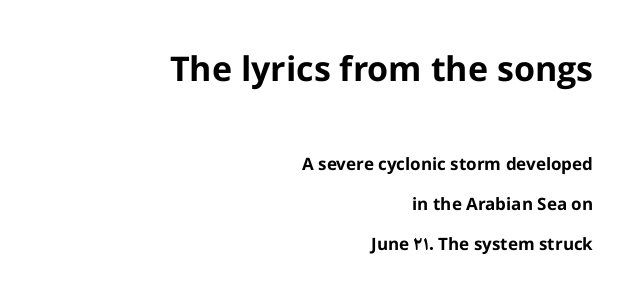
Q: Is the text bold? A: Yes.
Q: Is the text italic (slanted)? A: No, it is upright.
Q: Is the typeface a serif or a sans-serif typeface? A: Sans-serif.
Q: Is the text underlined? A: No.
Q: How is the paragraph aligned? A: Right-aligned.
Q: Is the spacing between letters normal or unusually wide? A: Normal.
Q: Is the spacing between lines tight, normal or loose? A: Loose.
Q: Which block of text is set in a larger size, the first (top) or the second (bottom)? A: The first (top) one.
Q: Width (condensed, normal, or wide)? A: Normal.
Q: Stroke contrast? A: Low.
Q: x-height? A: Medium.
Q: Monospaced? A: No.
